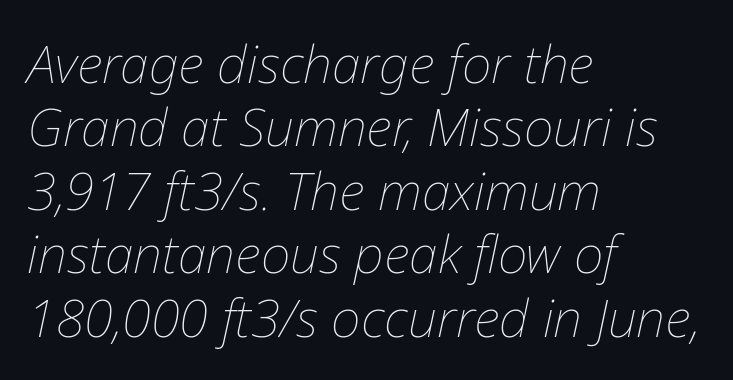
The image shows 52 px thin type, italic (leaning right); set left-aligned, line spacing 1.22x, normal letter spacing, not underlined; low stroke contrast and a medium x-height.
